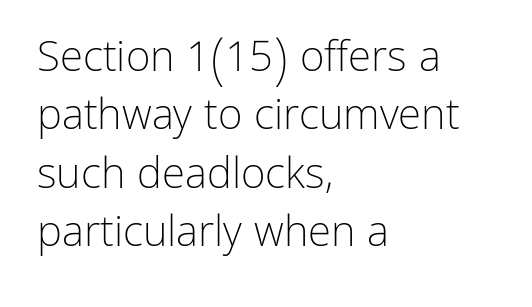
Compared with typical paragraphs, the rows here are spaced about the same. Has an underline been added? It has not. Unlike italic type, these characters show no tilt at all. Nothing unusual about the tracking: characters are spaced as the font intends.
